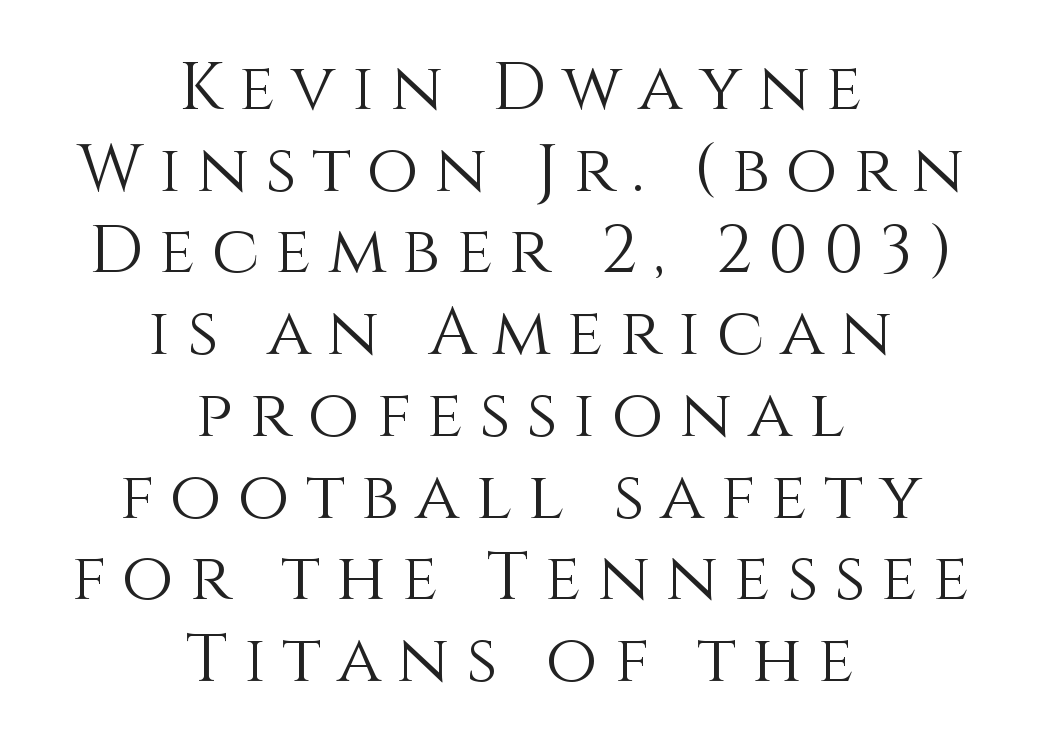
Q: Is the text bold? A: No.
Q: Is the text italic (slanted)? A: No, it is upright.
Q: Is the text underlined? A: No.
Q: How is the paragraph aligned? A: Centered.
Q: Is the spacing between letters normal or unusually wide? A: Unusually wide.
Q: Width (condensed, normal, or wide)? A: Normal.
Q: x-height? A: Large.
Q: Monospaced? A: No.
